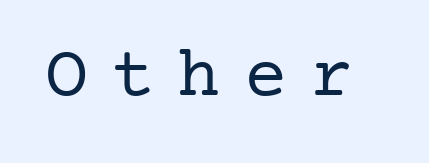
Unbolded letterforms with no extra heft. This is serif lettering, the kind often seen in printed books. Characters follow at a spacing far wider than the type designer built in. Unmarked baselines from the first word to the last. Designer's note — italics off, roman on.
